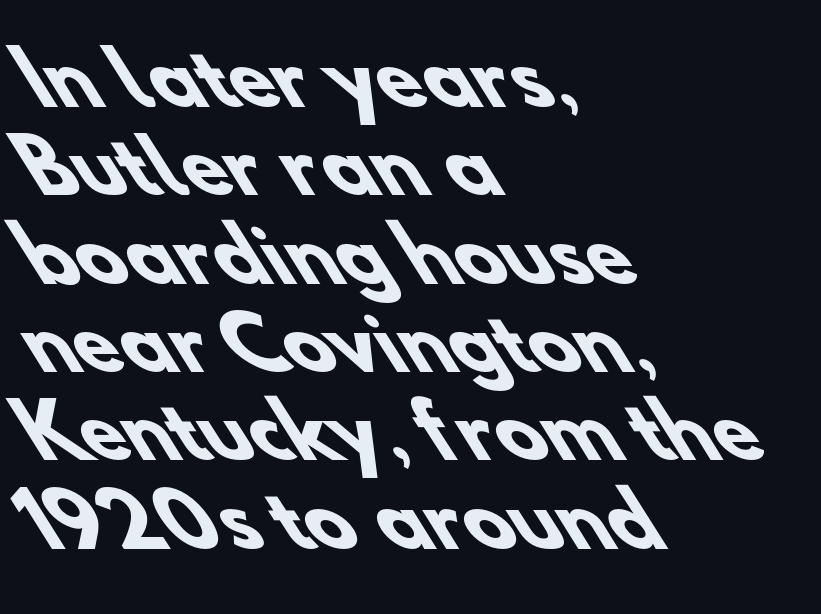
{"serif": "no", "bold": "yes", "weight": "heavy", "width": "normal", "stroke_contrast": "low", "x_height": "small", "monospaced": "no", "underline": "no", "align": "left", "line_spacing_ratio": 1.21, "letter_spacing": "normal", "letter_spacing_em": 0.0, "glyph_px": 73}
